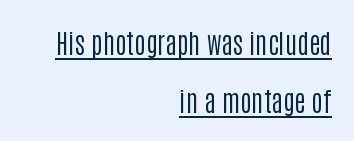
Q: Is the text bold? A: No.
Q: Is the text italic (slanted)? A: No, it is upright.
Q: Is the text underlined? A: Yes.
Q: How is the paragraph aligned? A: Right-aligned.
Q: Is the spacing between letters normal or unusually wide? A: Normal.
Q: Is the spacing between lines tight, normal or loose? A: Loose.
